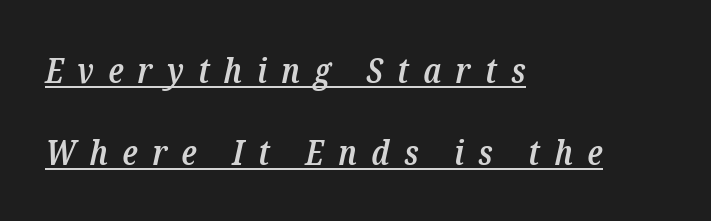
Q: Is the text bold? A: Semi-bold.
Q: Is the text italic (slanted)? A: Yes, it leans right by about 12 degrees.
Q: Is the typeface a serif or a sans-serif typeface? A: Serif.
Q: Is the text underlined? A: Yes.
Q: How is the paragraph aligned? A: Left-aligned.
Q: Is the spacing between letters normal or unusually wide? A: Unusually wide.
Q: Is the spacing between lines tight, normal or loose? A: Loose.
Q: Width (condensed, normal, or wide)? A: Condensed.
Q: Stroke contrast? A: Low.
Q: x-height? A: Medium.
Q: Monospaced? A: No.
